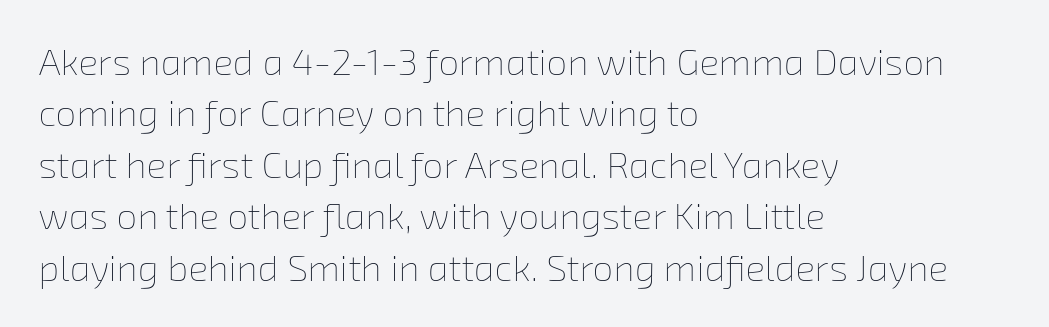
Q: Is the text bold? A: No.
Q: Is the text underlined? A: No.
Q: How is the paragraph aligned? A: Left-aligned.
Q: Is the spacing between letters normal or unusually wide? A: Normal.
Q: Is the spacing between lines tight, normal or loose? A: Normal.
Q: Width (condensed, normal, or wide)? A: Normal.
Q: Stroke contrast? A: Low.
Q: x-height? A: Medium.
Q: Monospaced? A: No.
